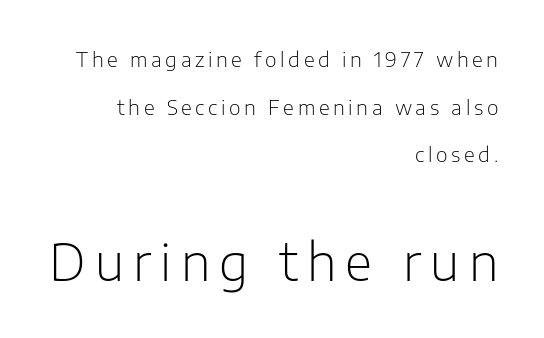
The image shows 50 px light sans-serif type, upright; set right-aligned, loose line spacing (2.38x), not underlined; the second (bottom) block is 2.5x larger; low stroke contrast and a medium x-height.
